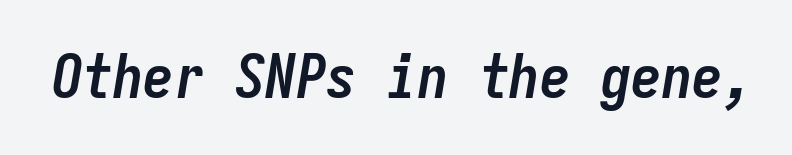
The image shows 61 px semibold, condensed type, italic (leaning right), monospaced; set normal letter spacing, not underlined; low stroke contrast and a medium x-height.
